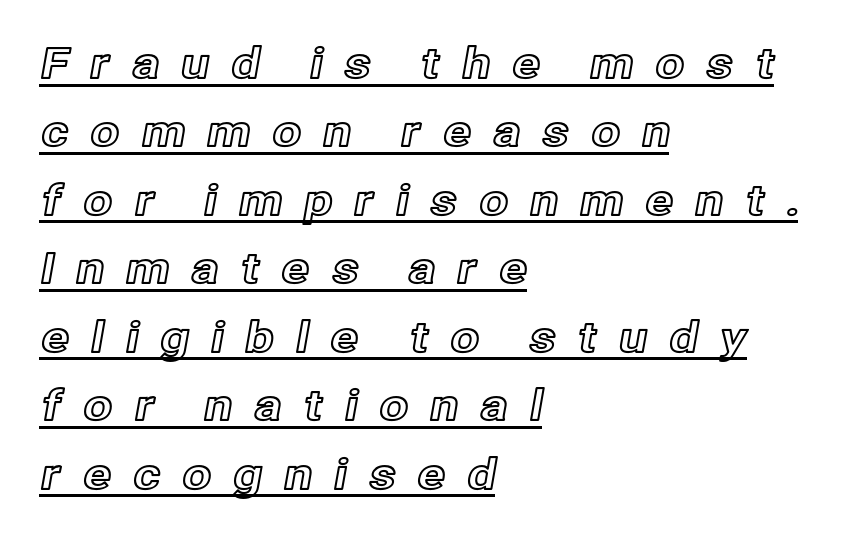
Q: Is the text italic (slanted)? A: Yes.
Q: Is the text underlined? A: Yes.
Q: How is the paragraph aligned? A: Left-aligned.
Q: Is the spacing between letters normal or unusually wide? A: Unusually wide.
Q: Is the spacing between lines tight, normal or loose? A: Normal.
Q: Width (condensed, normal, or wide)? A: Normal.
Q: x-height? A: Medium.
Q: Monospaced? A: No.
